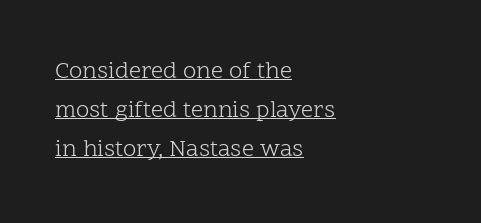
{"italic": "no", "bold": "no", "underline": "yes", "align": "left", "line_spacing": "normal", "line_spacing_ratio": 1.63, "letter_spacing": "normal", "letter_spacing_em": 0.0, "glyph_px": 24}
